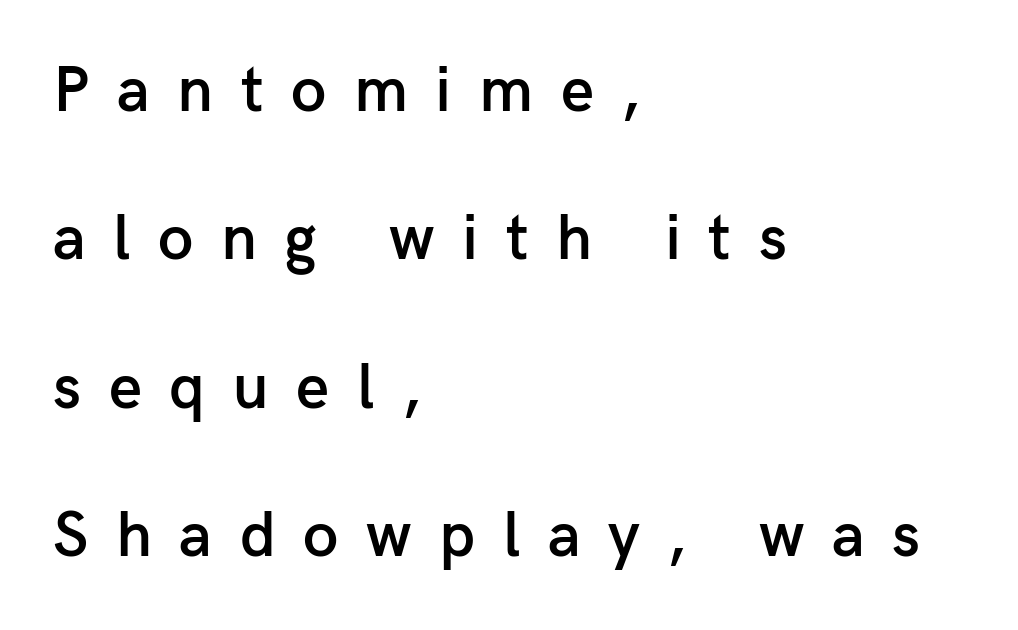
Q: Is the text bold? A: Semi-bold.
Q: Is the text italic (slanted)? A: No, it is upright.
Q: Is the typeface a serif or a sans-serif typeface? A: Sans-serif.
Q: Is the text underlined? A: No.
Q: How is the paragraph aligned? A: Left-aligned.
Q: Is the spacing between letters normal or unusually wide? A: Unusually wide.
Q: Is the spacing between lines tight, normal or loose? A: Loose.
Q: Width (condensed, normal, or wide)? A: Normal.
Q: Stroke contrast? A: Low.
Q: x-height? A: Medium.
Q: Monospaced? A: No.
